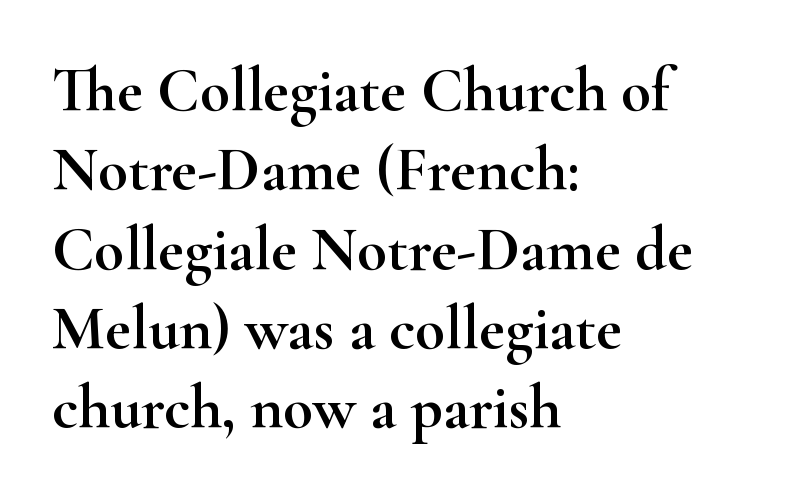
Does extra space separate the letters? No, they use regular spacing. This sample is left-justified, so line endings fall wherever the words run out. Observe the serifs anchoring each vertical stroke in this sample. The gap between lines stays unmarked. A typesetter would call this proportional, since set widths differ per character. Honestly, the row spacing looks completely unremarkable.
